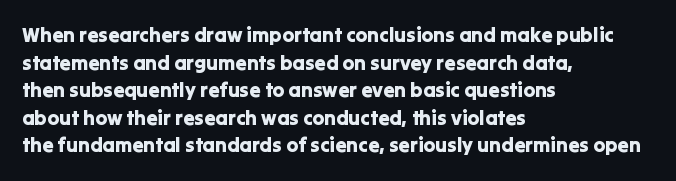
{"italic": "no", "underline": "no", "align": "left", "line_spacing": "normal", "line_spacing_ratio": 1.38, "letter_spacing": "normal", "letter_spacing_em": 0.0, "glyph_px": 20}
